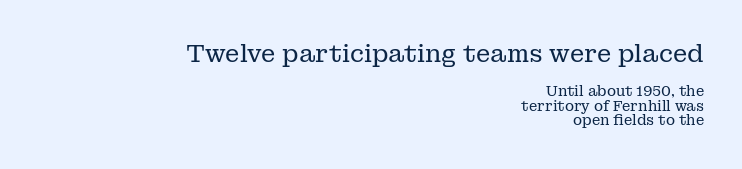
Style check: upright. Honestly, there is no underline to notice here at all. In this sample the first text group is rendered at the bigger scale. Is the letter spacing exaggerated? No — it looks like the ordinary default. Alignment: flush right.
